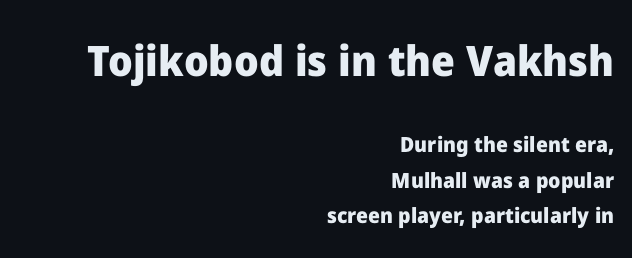
The image shows 42 px heavy sans-serif type, upright; set right-aligned, normal line spacing (1.7x), normal letter spacing, not underlined; the first (top) block is 2.0x larger; low stroke contrast and a medium x-height.
